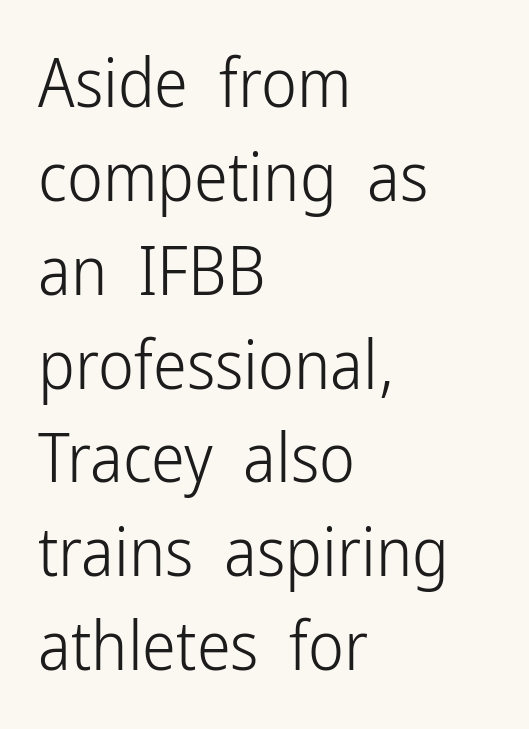
{"serif": "no", "italic": "no", "bold": "no", "weight": "light", "width": "condensed", "stroke_contrast": "low", "x_height": "medium", "monospaced": "no", "underline": "no", "align": "left", "line_spacing": "normal", "line_spacing_ratio": 1.38, "letter_spacing": "normal", "letter_spacing_em": 0.0, "glyph_px": 68}
